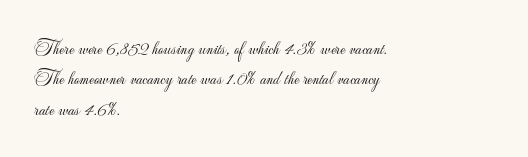
{"bold": "no", "underline": "no", "align": "left", "line_spacing": "normal", "line_spacing_ratio": 1.52, "letter_spacing": "normal", "letter_spacing_em": 0.0, "glyph_px": 20}
